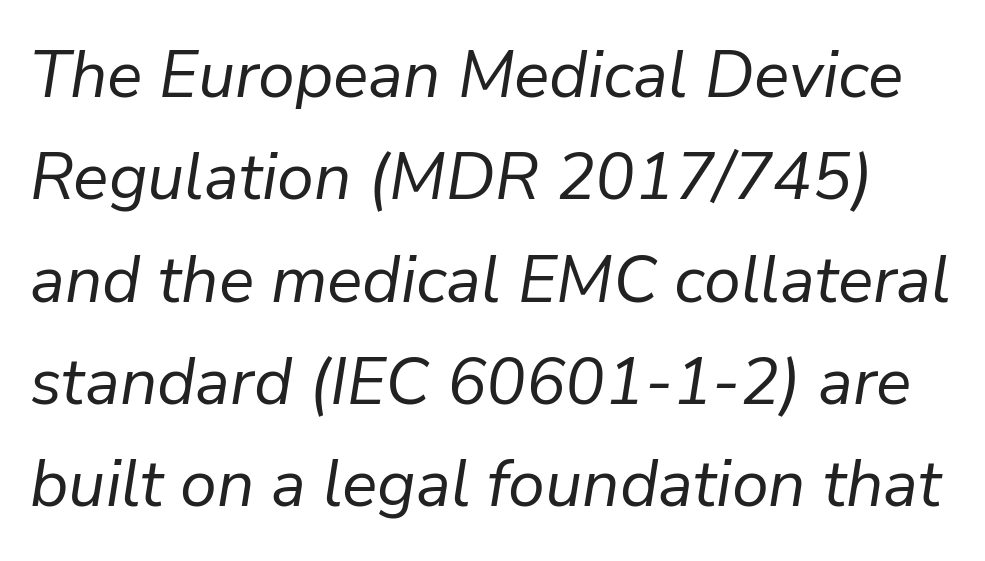
The image shows 66 px regular-weight type, italic (leaning right); set normal line spacing (1.55x), normal letter spacing, not underlined; low stroke contrast and a medium x-height.
